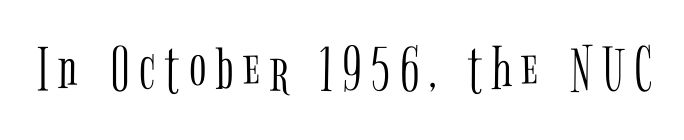
The image shows 64 px light, condensed serif type, upright; set not underlined; low stroke contrast and a medium x-height.
